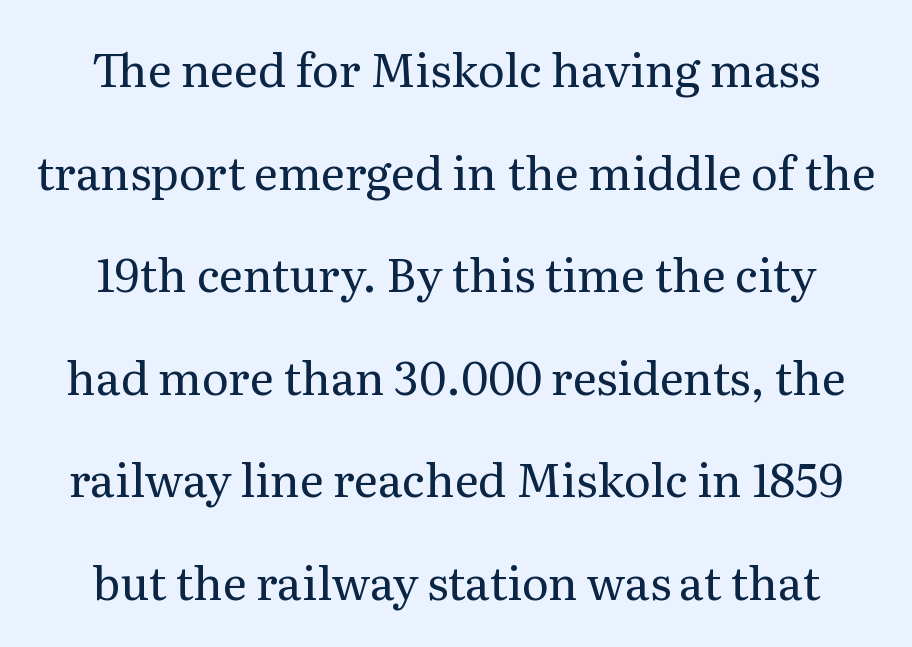
The image shows 46 px regular-weight serif type, upright; set loose line spacing (2.23x), normal letter spacing, not underlined; medium stroke contrast and a medium x-height.
